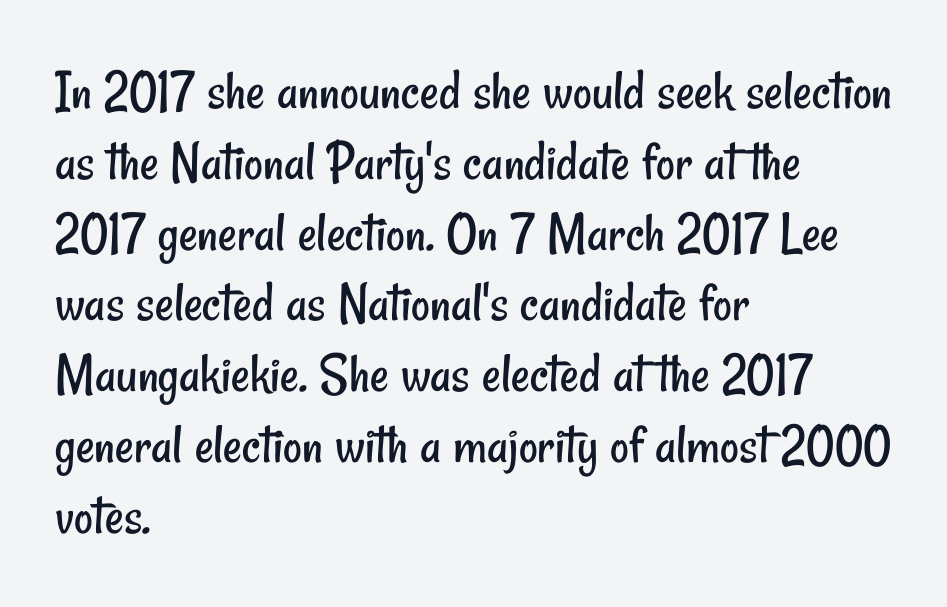
Default kerning and tracking; the words read as compact shapes. Honestly, there is no underline to notice here at all. The passage shown is not bold in any degree. Is this a fixed-width face? No — the glyphs have proportional, varying widths.
